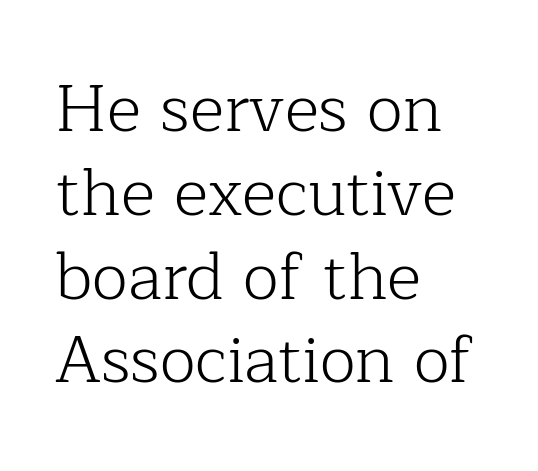
Q: Is the text bold? A: No.
Q: Is the text italic (slanted)? A: No, it is upright.
Q: Is the typeface a serif or a sans-serif typeface? A: Serif.
Q: Is the text underlined? A: No.
Q: How is the paragraph aligned? A: Left-aligned.
Q: Is the spacing between letters normal or unusually wide? A: Normal.
Q: Is the spacing between lines tight, normal or loose? A: Normal.
Q: Width (condensed, normal, or wide)? A: Normal.
Q: Stroke contrast? A: Low.
Q: x-height? A: Medium.
Q: Monospaced? A: No.
